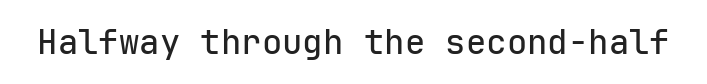
{"serif": "no", "italic": "no", "width": "normal", "stroke_contrast": "low", "x_height": "medium", "monospaced": "yes", "underline": "no", "letter_spacing": "normal", "letter_spacing_em": 0.0, "glyph_px": 34}
